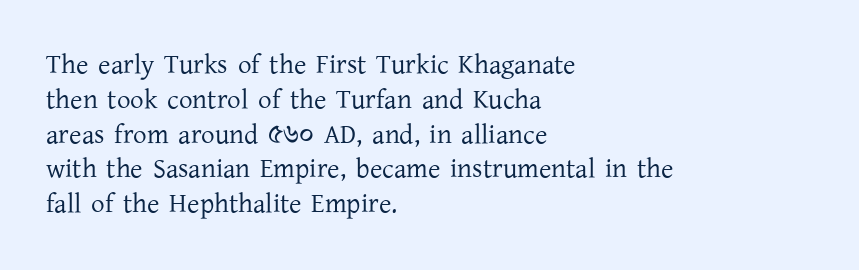
Q: Is the text bold? A: No.
Q: Is the text italic (slanted)? A: No, it is upright.
Q: Is the text underlined? A: No.
Q: How is the paragraph aligned? A: Left-aligned.
Q: Is the spacing between letters normal or unusually wide? A: Normal.
Q: Is the spacing between lines tight, normal or loose? A: Normal.
